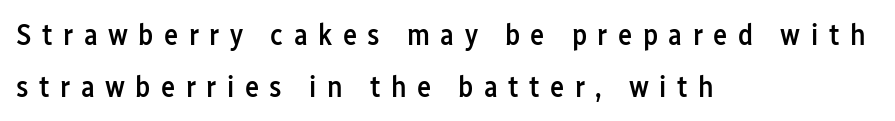
The image shows 30 px semibold, condensed sans-serif type, upright; set left-aligned, line spacing 1.72x, unusually wide letter spacing (+0.35 em), not underlined; low stroke contrast and a medium x-height.
